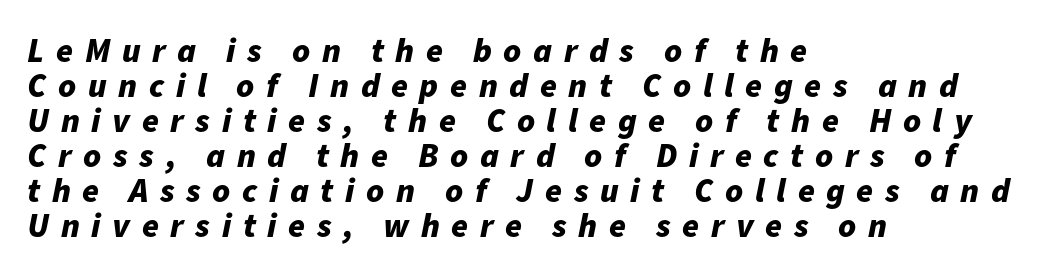
Letter spacing: wide. Italic? Definitely — the glyphs are oblique. Has an underline been added? It has not. What weight is shown? A full bold with thick strokes. Spacing verdict: proportional, widths tailored to each character. This block would grow much taller if given ordinary leading; it's compressed now.
